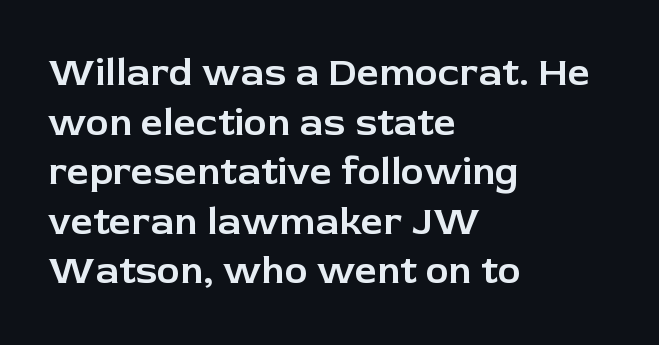
The image shows 39 px sans-serif type, upright; set left-aligned, normal line spacing (1.27x), normal letter spacing, not underlined; low stroke contrast and a medium x-height.
